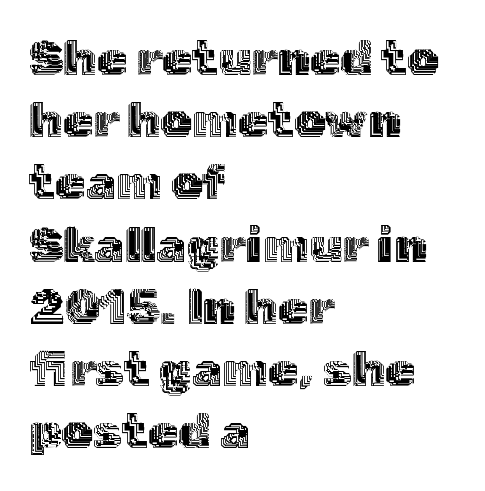
Spacing verdict: proportional, widths tailored to each character. A typesetter would mark this as roman, not italic. Words appear dense and cohesive because spacing is normal. Honestly, there is no underline to notice here at all.
